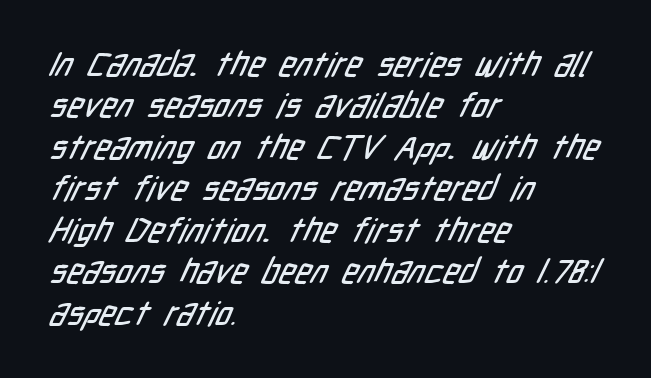
No extra tracking has been applied to these lines. What kind of face is this? One without serifs — a sans. This rendering features lettering with no underline. Casual observation: everything's shoved over to the left.
